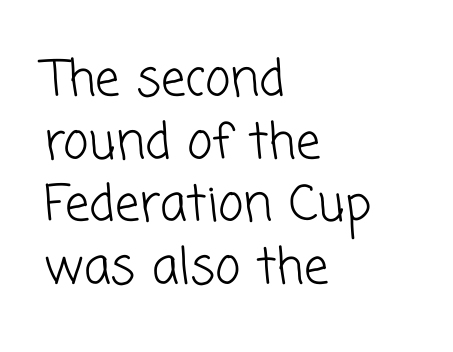
The image shows 49 px light sans-serif type; set left-aligned, normal line spacing (1.28x), normal letter spacing, not underlined; low stroke contrast and a medium x-height.
